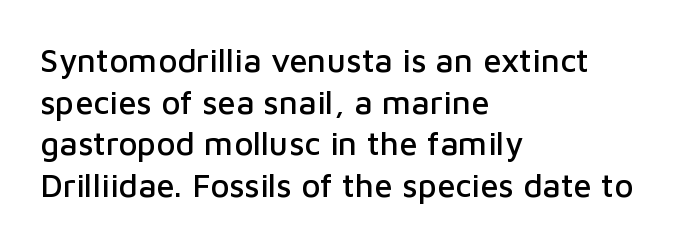
What's the leading like? Ordinary, nothing unusual. Caption: multi-line text, flush left, ragged right. This is sans-serif lettering, the kind often seen on screens and signage. This sample has the flowing, uneven cadence of proportional lettering. This sample uses an upright cut, with every glyph sitting square on the baseline. Inter-character spacing is left at the font's built-in metrics.
